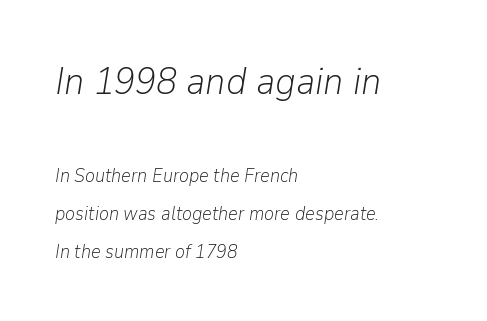
{"italic": "yes", "lean": "right", "slant_degrees": 9, "bold": "no", "weight": "light", "width": "normal", "stroke_contrast": "low", "x_height": "medium", "monospaced": "no", "underline": "no", "align": "left", "line_spacing": "loose", "line_spacing_ratio": 2.01, "letter_spacing": "normal", "letter_spacing_em": 0.0, "larger_block": "first", "size_ratio": 2.0, "glyph_px": 38}
